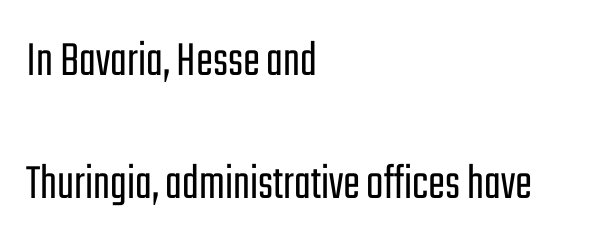
The image shows 51 px light, condensed sans-serif type, upright; set left-aligned, loose line spacing (2.41x), normal letter spacing, not underlined; low stroke contrast and a medium x-height.
